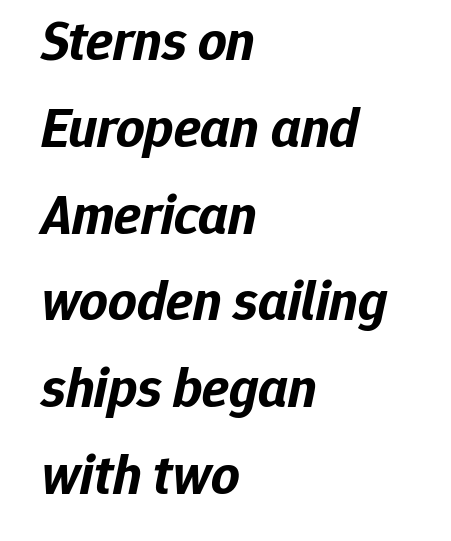
Q: Is the text bold? A: Yes.
Q: Is the text italic (slanted)? A: Yes, it leans right by about 12 degrees.
Q: Is the text underlined? A: No.
Q: How is the paragraph aligned? A: Left-aligned.
Q: Is the spacing between letters normal or unusually wide? A: Normal.
Q: Is the spacing between lines tight, normal or loose? A: Normal.
Q: Width (condensed, normal, or wide)? A: Normal.
Q: Stroke contrast? A: Low.
Q: x-height? A: Medium.
Q: Monospaced? A: No.
